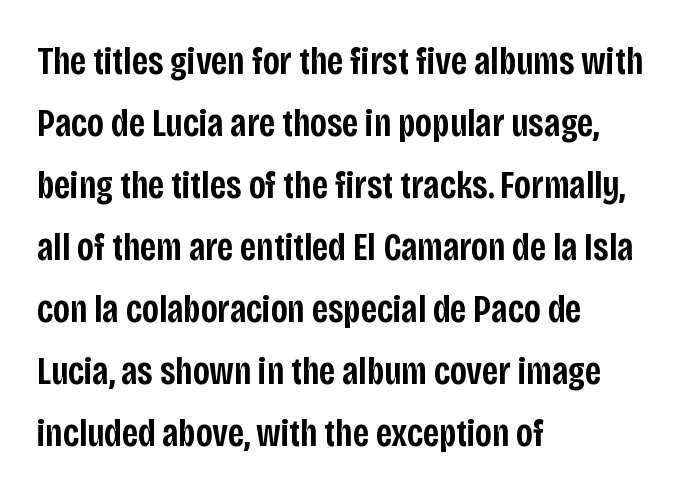
{"serif": "no", "italic": "no", "bold": "semi", "weight": "semibold", "width": "condensed", "stroke_contrast": "low", "x_height": "large", "monospaced": "no", "underline": "no", "align": "left", "line_spacing": "normal", "line_spacing_ratio": 1.59, "letter_spacing": "normal", "letter_spacing_em": 0.0, "glyph_px": 39}
